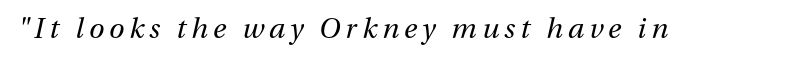
Q: Is the text bold? A: No.
Q: Is the text italic (slanted)? A: Yes, it leans right by about 13 degrees.
Q: Is the text underlined? A: No.
Q: Width (condensed, normal, or wide)? A: Normal.
Q: Stroke contrast? A: Medium.
Q: x-height? A: Medium.
Q: Monospaced? A: No.
